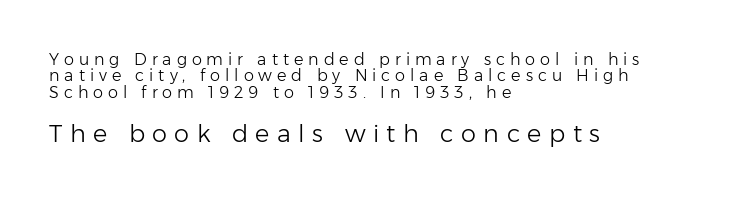
Q: Is the text bold? A: No.
Q: Is the text italic (slanted)? A: No, it is upright.
Q: Is the text underlined? A: No.
Q: How is the paragraph aligned? A: Left-aligned.
Q: Is the spacing between letters normal or unusually wide? A: Unusually wide.
Q: Is the spacing between lines tight, normal or loose? A: Tight.
Q: Which block of text is set in a larger size, the first (top) or the second (bottom)? A: The second (bottom) one.
